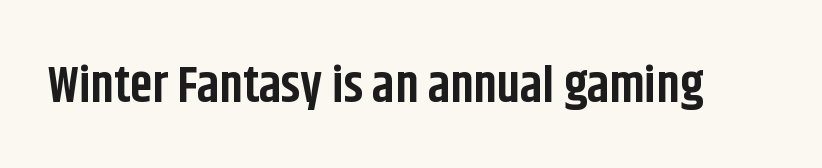
Q: Is the text bold? A: Yes.
Q: Is the text italic (slanted)? A: No, it is upright.
Q: Is the typeface a serif or a sans-serif typeface? A: Sans-serif.
Q: Is the text underlined? A: No.
Q: Is the spacing between letters normal or unusually wide? A: Normal.
Q: Width (condensed, normal, or wide)? A: Condensed.
Q: Stroke contrast? A: Low.
Q: x-height? A: Large.
Q: Monospaced? A: No.
